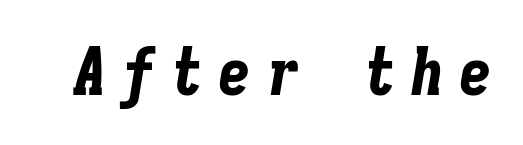
As a designer I'd log this as weight 700, bold. Tracking here is generous; glyphs stand well apart from one another. Here the designer chose a console-style face with uniform glyph widths. Descender tails drop into unmarked territory. The whole block is typeset with a tilt.
